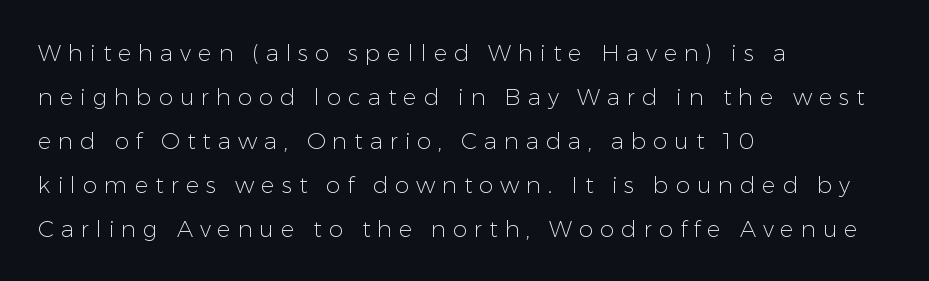
Q: Is the text bold? A: No.
Q: Is the text italic (slanted)? A: No, it is upright.
Q: Is the text underlined? A: No.
Q: How is the paragraph aligned? A: Left-aligned.
Q: Is the spacing between letters normal or unusually wide? A: Unusually wide.
Q: Is the spacing between lines tight, normal or loose? A: Loose.
